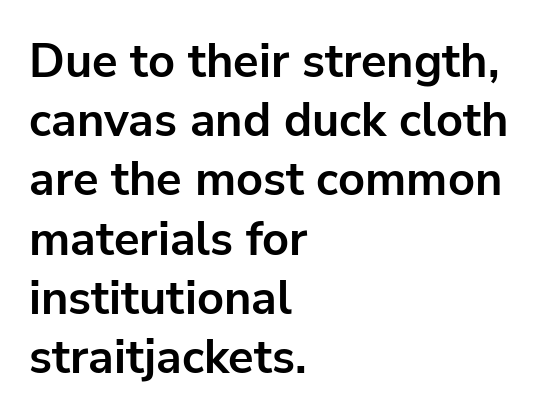
{"serif": "no", "italic": "no", "bold": "yes", "weight": "bold", "width": "normal", "stroke_contrast": "low", "x_height": "medium", "monospaced": "no", "underline": "no", "align": "left", "line_spacing": "normal", "line_spacing_ratio": 1.26, "letter_spacing": "normal", "letter_spacing_em": 0.0, "glyph_px": 47}
